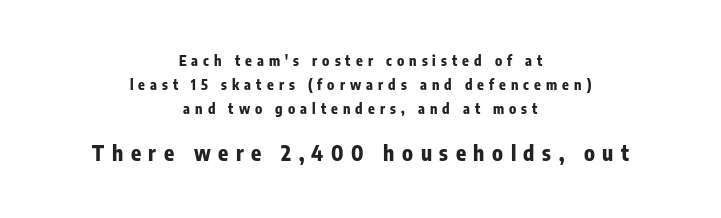
{"italic": "no", "bold": "yes", "underline": "no", "align": "center", "line_spacing": "normal", "line_spacing_ratio": 1.7, "letter_spacing": "wide", "letter_spacing_em": 0.36, "larger_block": "second", "size_ratio": 1.5, "glyph_px": 21}
